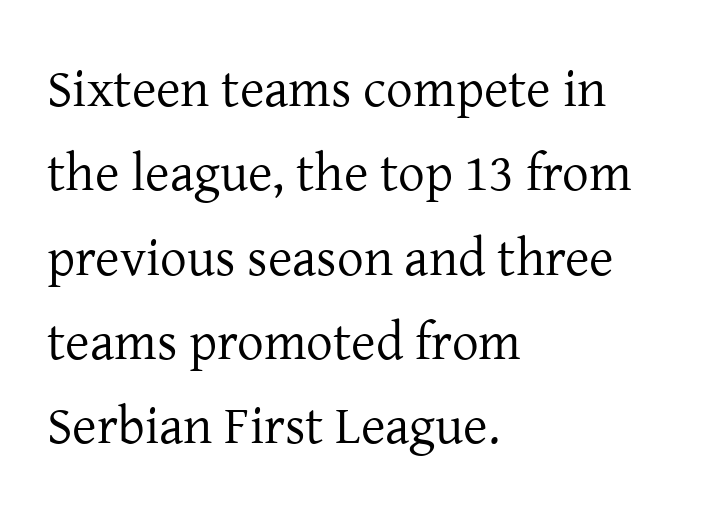
The image shows 53 px regular-weight serif type, upright; set left-aligned, normal line spacing (1.59x), normal letter spacing, not underlined; low stroke contrast and a medium x-height.
